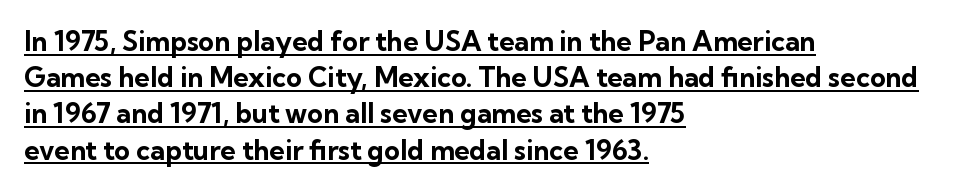
{"italic": "no", "bold": "yes", "underline": "yes", "align": "left", "line_spacing": "normal", "line_spacing_ratio": 1.34, "letter_spacing": "normal", "letter_spacing_em": 0.0, "glyph_px": 27}
